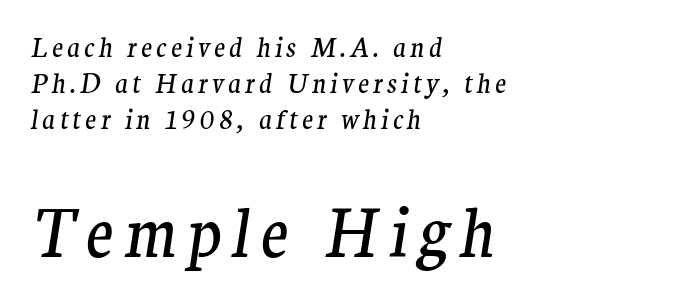
The image shows 65 px regular-weight serif type, italic (leaning right); set left-aligned, normal line spacing (1.39x), not underlined; the second (bottom) block is 2.5x larger; medium stroke contrast and a medium x-height.
